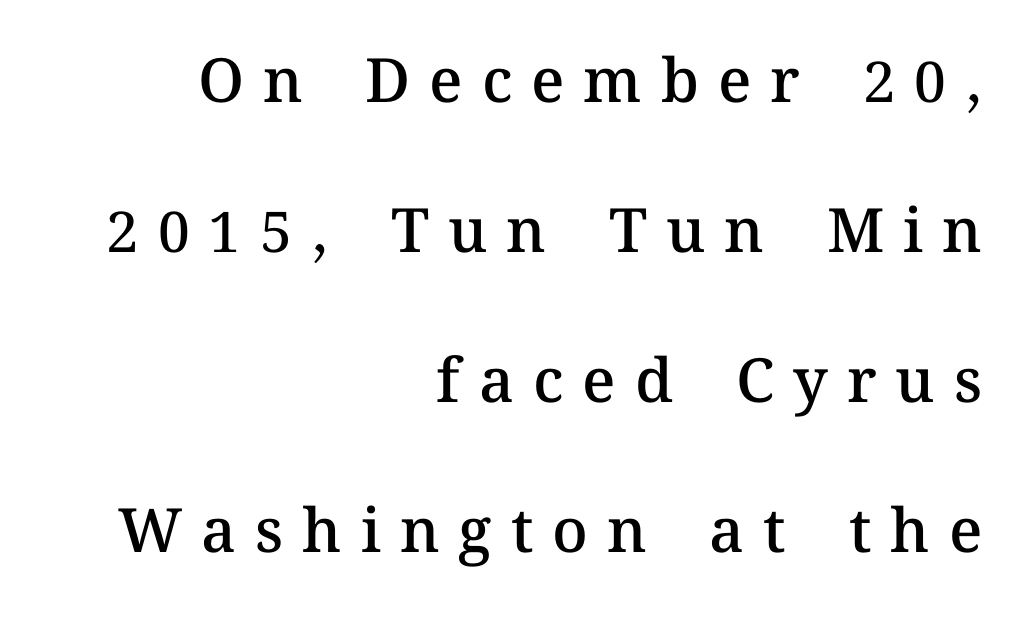
This rendering widens character spacing well past its baseline value. The area under the type is left untouched. Leading is clearly above the norm, producing a sparse column. The sample has been set in demibold, a notch under bold.
